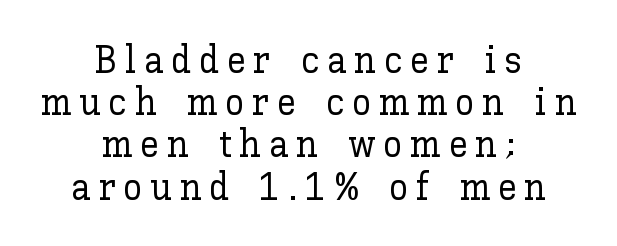
The image shows 38 px text type, upright; set centered, tight line spacing (1.11x), unusually wide letter spacing (+0.21 em), not underlined; low stroke contrast and a medium x-height.
